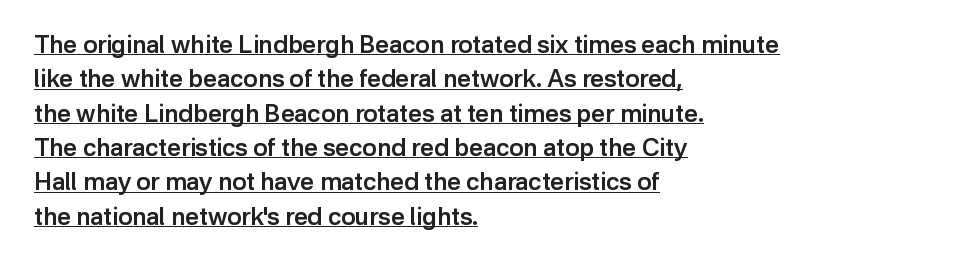
Left-aligned paragraph, ragged on the right. Does extra space separate the letters? No, they use regular spacing. Regular leading. Students, this is semibold: more ink than regular, less than bold. This is underlined copy, the kind a proofreader might mark for attention. Nope, not italic — everything's standing straight.
